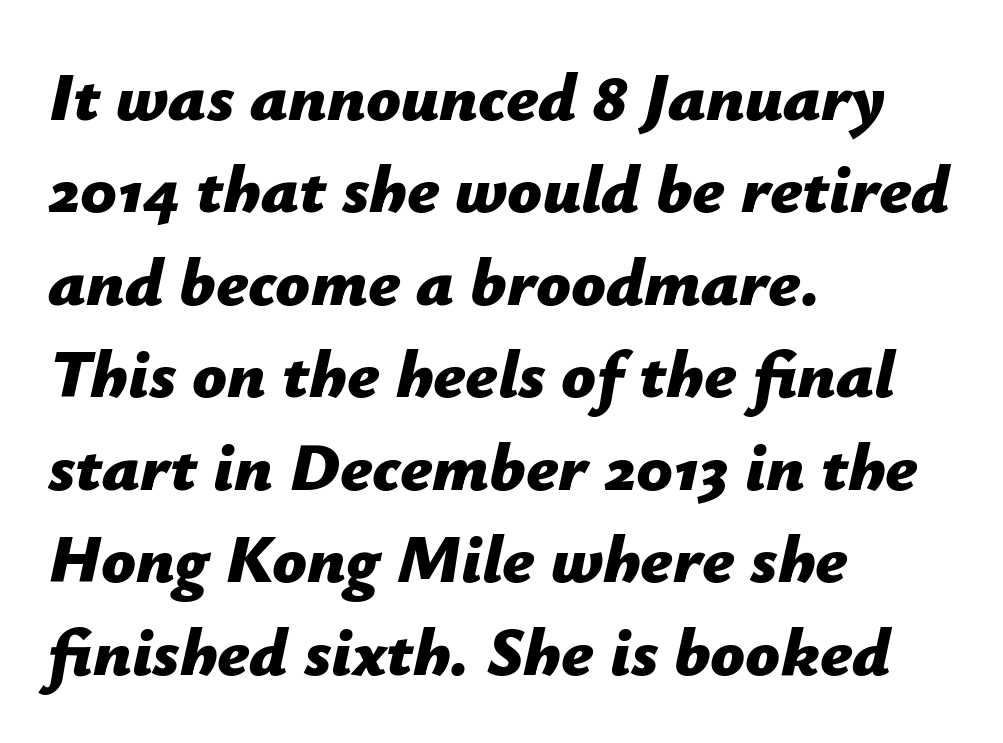
The image shows 68 px bold type, italic (leaning right); set left-aligned, normal line spacing (1.36x), normal letter spacing, not underlined; low stroke contrast and a medium x-height.
